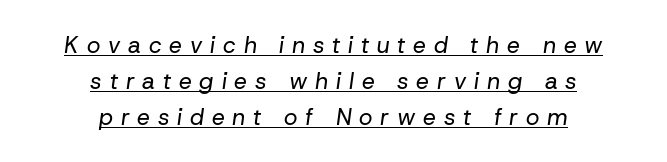
In CSS terms this would be text-align: center. The letterforms stand isolated, each surrounded by extra space. When letters slant like this, we call the style italic. A light-to-regular cut is what we see here. The line-height multiplier appears to be the usual default. The string is rendered with underlining switched on.
